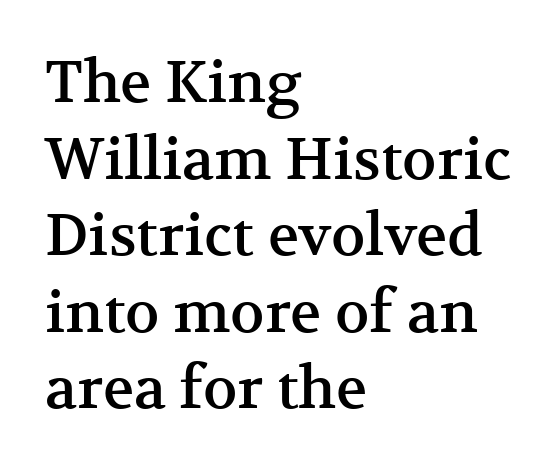
I'd call this a serif setting — the letters wear small feet. Is this a fixed-width face? No — the glyphs have proportional, varying widths. The specimen omits any rule beneath the text block's lines. Nobody touched the tracking dial on this one.
